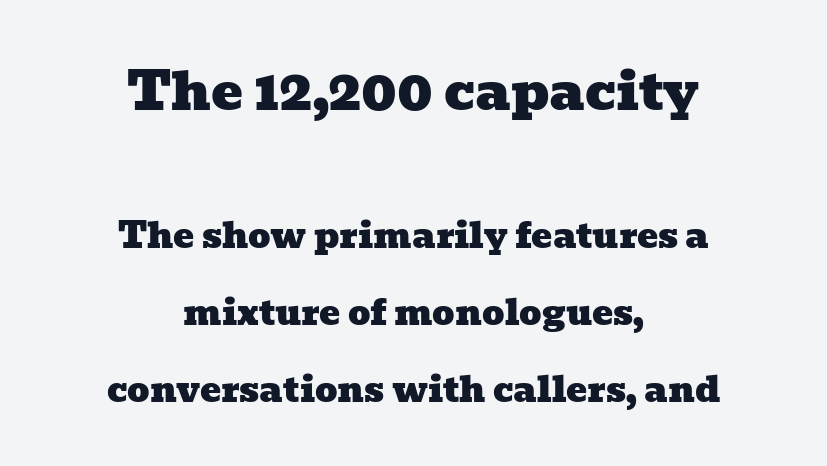
Q: Is the typeface a serif or a sans-serif typeface? A: Serif.
Q: Is the text underlined? A: No.
Q: How is the paragraph aligned? A: Centered.
Q: Is the spacing between letters normal or unusually wide? A: Normal.
Q: Is the spacing between lines tight, normal or loose? A: Loose.
Q: Which block of text is set in a larger size, the first (top) or the second (bottom)? A: The first (top) one.
Q: Width (condensed, normal, or wide)? A: Wide.
Q: Stroke contrast? A: Low.
Q: x-height? A: Medium.
Q: Monospaced? A: No.
